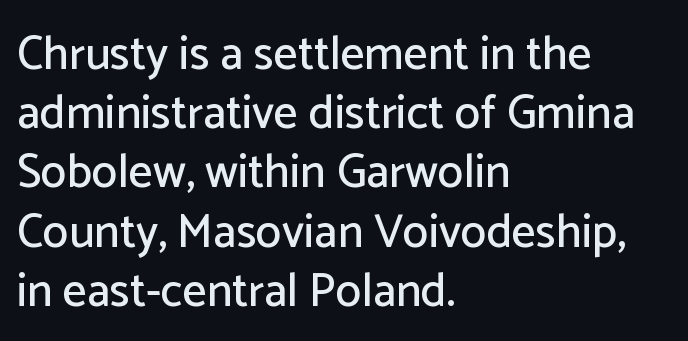
{"serif": "no", "italic": "no", "width": "normal", "stroke_contrast": "low", "x_height": "medium", "monospaced": "no", "underline": "no", "align": "left", "line_spacing": "normal", "line_spacing_ratio": 1.26, "letter_spacing": "normal", "letter_spacing_em": 0.0, "glyph_px": 47}
